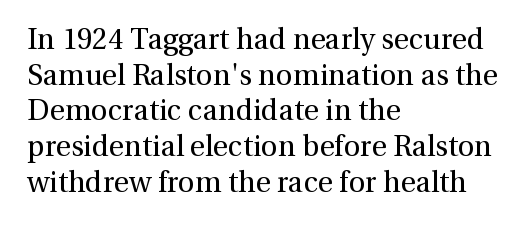
{"serif": "yes", "italic": "no", "bold": "no", "weight": "regular", "width": "normal", "x_height": "medium", "monospaced": "no", "underline": "no", "align": "left", "line_spacing_ratio": 1.23, "letter_spacing": "normal", "letter_spacing_em": 0.0, "glyph_px": 29}
